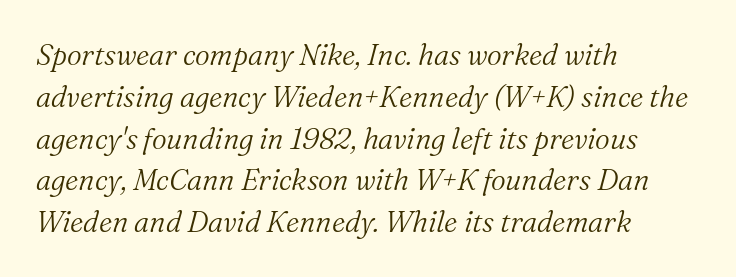
The leading is moderate, giving the passage an even texture. The rendering uses natural spacing where letterforms have individual widths. Unlike a clean sans, this face finishes its strokes with serifs. Each word holds together tightly as a unit, with standard inter-letter gaps. Stems and bowls with no extra thickness — not bold.
